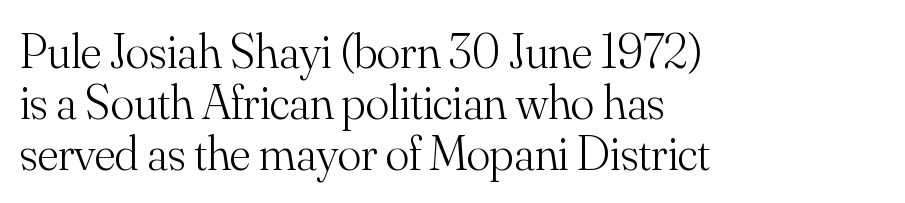
The image shows 49 px light serif type, upright; set left-aligned, tight line spacing (1.04x), normal letter spacing, not underlined; medium stroke contrast and a small x-height.
